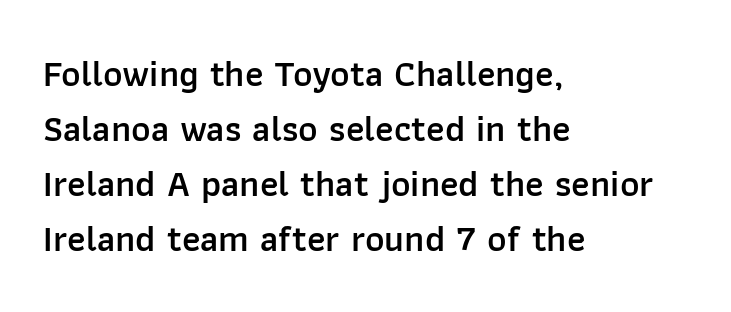
Nope, not italic — everything's standing straight. Font category for this specimen: sans-serif. Looks like regular typesetting: each glyph gets only the width it needs. The paragraph shown leans on its left margin.
